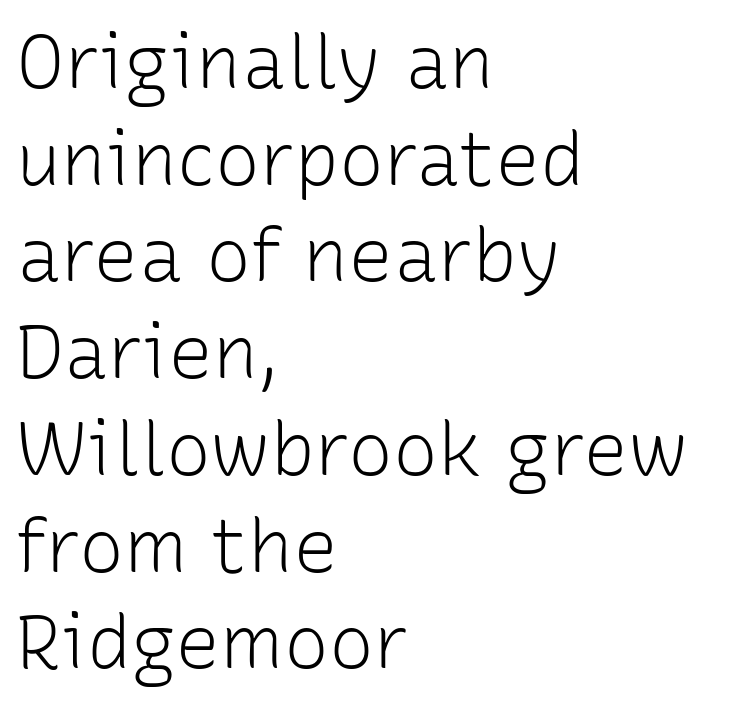
{"serif": "no", "italic": "no", "bold": "no", "weight": "light", "width": "normal", "stroke_contrast": "low", "x_height": "medium", "monospaced": "no", "underline": "no", "align": "left", "line_spacing": "normal", "line_spacing_ratio": 1.29, "letter_spacing": "normal", "letter_spacing_em": 0.0, "glyph_px": 75}
